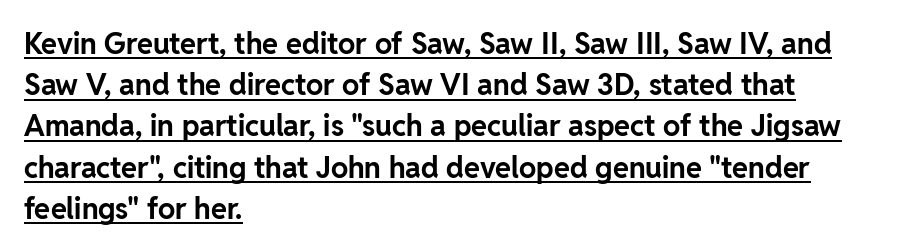
Q: Is the text bold? A: Yes.
Q: Is the text italic (slanted)? A: No, it is upright.
Q: Is the typeface a serif or a sans-serif typeface? A: Sans-serif.
Q: Is the text underlined? A: Yes.
Q: How is the paragraph aligned? A: Left-aligned.
Q: Is the spacing between letters normal or unusually wide? A: Normal.
Q: Is the spacing between lines tight, normal or loose? A: Normal.
Q: Width (condensed, normal, or wide)? A: Normal.
Q: Stroke contrast? A: Low.
Q: x-height? A: Medium.
Q: Monospaced? A: No.
